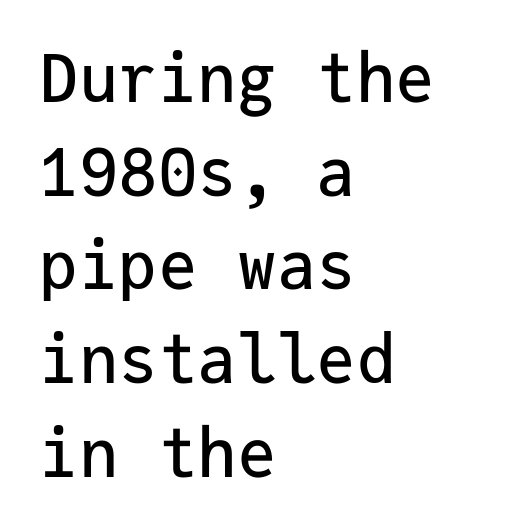
{"serif": "no", "italic": "no", "width": "normal", "stroke_contrast": "low", "x_height": "medium", "monospaced": "yes", "underline": "no", "align": "left", "line_spacing": "normal", "line_spacing_ratio": 1.42, "letter_spacing": "normal", "letter_spacing_em": 0.0, "glyph_px": 66}
